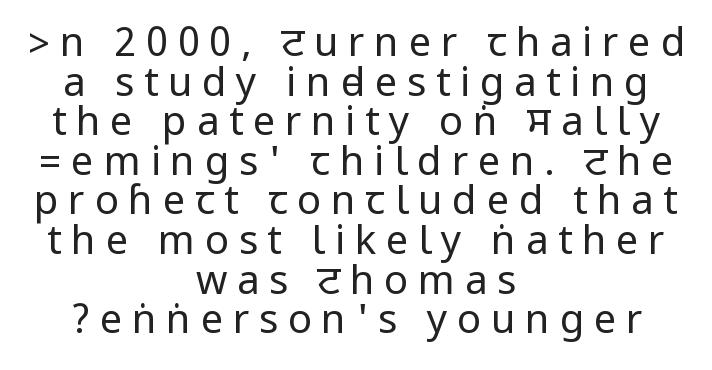
The image shows 40 px regular-weight, condensed sans-serif type, upright; set centered, tight line spacing (0.99x), unusually wide letter spacing (+0.24 em), not underlined; low stroke contrast.
